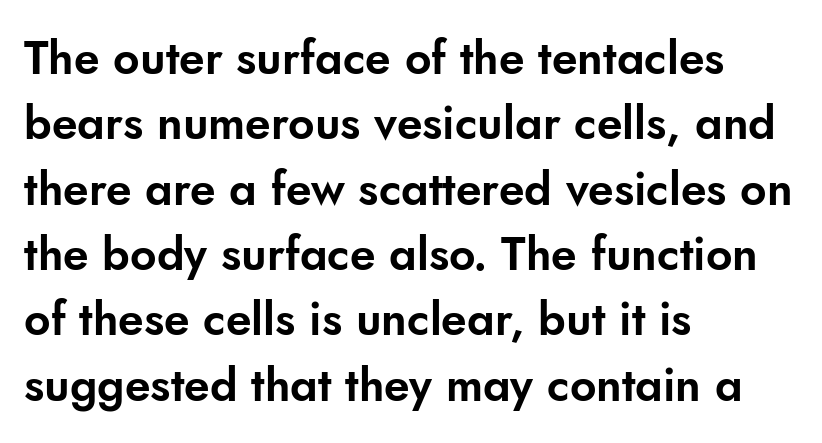
Baseline-to-baseline distance is the conventional proportion of letter height. The rendering keeps characters at their native spacing. These lines are rendered in a variable-pitch font. These lines were composed using upright roman letters. Serif or sans? Sans — the stroke terminals are bare.
